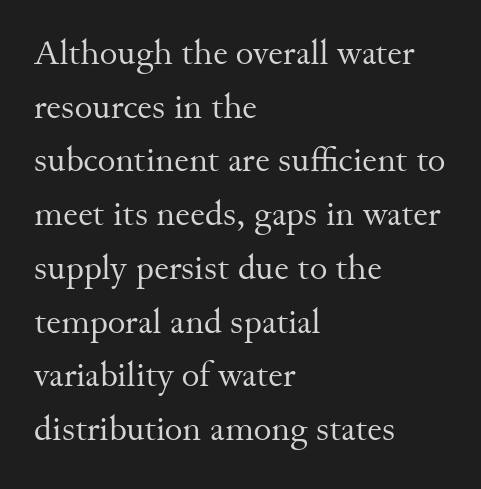
{"serif": "yes", "italic": "no", "bold": "no", "weight": "regular", "width": "normal", "stroke_contrast": "medium", "x_height": "small", "monospaced": "no", "underline": "no", "align": "left", "line_spacing": "normal", "line_spacing_ratio": 1.58, "letter_spacing": "normal", "letter_spacing_em": 0.0, "glyph_px": 34}
